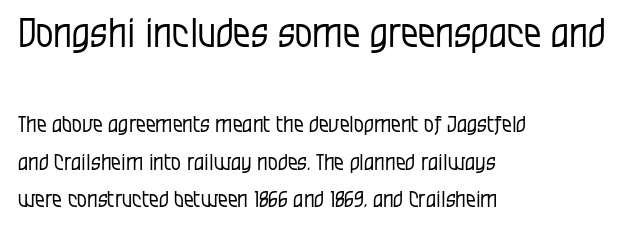
The image shows 39 px regular-weight, condensed sans-serif type, upright; set left-aligned, line spacing 1.71x, normal letter spacing, not underlined; the first (top) block is 1.77x larger; low stroke contrast and a large x-height.
